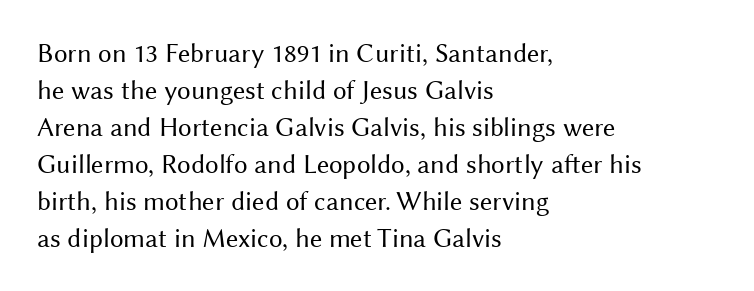
Reading down the block, your eye returns to a fixed left position each line. Tall strokes in this sample are plumb rather than angled. The rendering uses a moderate line-height, typical for paragraphs. This is not heavy type; no bold has been used. Any mark beneath the type? The region is blank. Each word holds together tightly as a unit, with standard inter-letter gaps.
